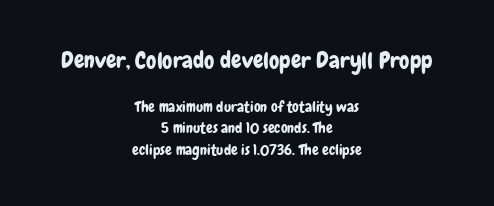
{"italic": "no", "underline": "no", "align": "center", "line_spacing": "normal", "line_spacing_ratio": 1.45, "letter_spacing": "normal", "letter_spacing_em": 0.0, "larger_block": "first", "size_ratio": 1.53, "glyph_px": 23}
